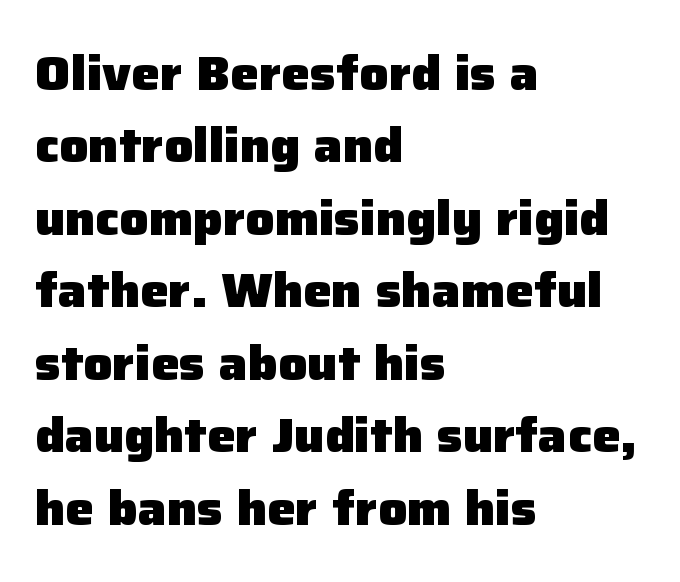
{"serif": "no", "italic": "no", "bold": "yes", "weight": "heavy", "width": "normal", "stroke_contrast": "low", "x_height": "medium", "monospaced": "no", "underline": "no", "align": "left", "line_spacing": "normal", "line_spacing_ratio": 1.51, "letter_spacing": "normal", "letter_spacing_em": 0.0, "glyph_px": 48}
